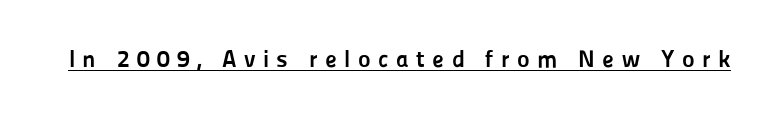
Weight: bold. Compared with undecorated copy, this sample adds a rule below the words. A roman cut, with each character standing at attention. The type is letterspaced generously, with wide tracking.
